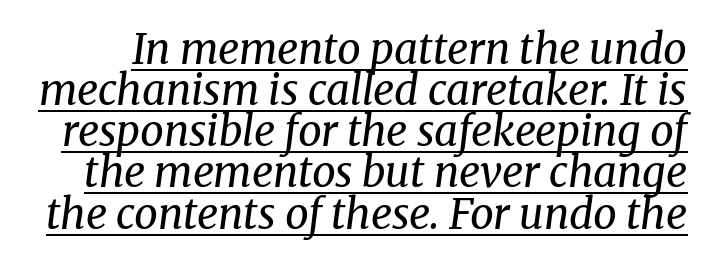
Q: Is the text bold? A: No.
Q: Is the text italic (slanted)? A: Yes, it leans right by about 8 degrees.
Q: Is the typeface a serif or a sans-serif typeface? A: Serif.
Q: Is the text underlined? A: Yes.
Q: Is the spacing between letters normal or unusually wide? A: Normal.
Q: Is the spacing between lines tight, normal or loose? A: Tight.
Q: Width (condensed, normal, or wide)? A: Normal.
Q: Stroke contrast? A: Medium.
Q: x-height? A: Medium.
Q: Monospaced? A: No.
